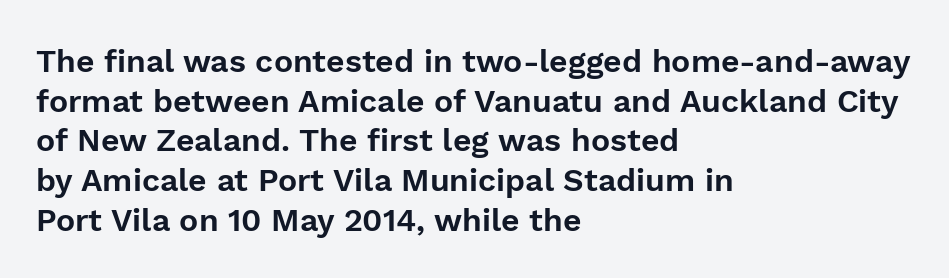
{"serif": "no", "italic": "no", "width": "normal", "stroke_contrast": "low", "x_height": "medium", "monospaced": "no", "underline": "no", "align": "left", "line_spacing_ratio": 1.24, "letter_spacing": "normal", "letter_spacing_em": 0.0, "glyph_px": 32}
